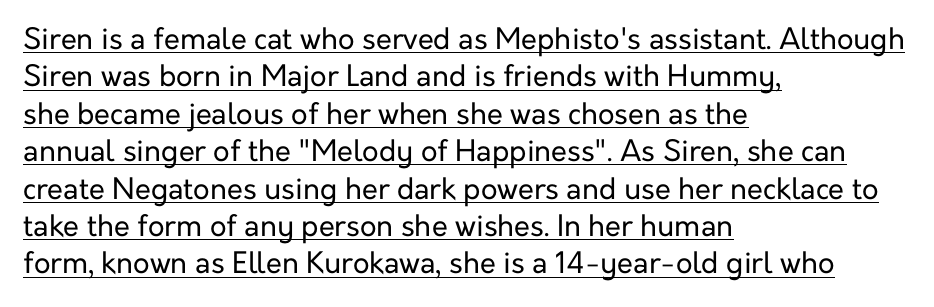
Q: Is the text bold? A: No.
Q: Is the text italic (slanted)? A: No, it is upright.
Q: Is the typeface a serif or a sans-serif typeface? A: Sans-serif.
Q: Is the text underlined? A: Yes.
Q: How is the paragraph aligned? A: Left-aligned.
Q: Is the spacing between letters normal or unusually wide? A: Normal.
Q: Is the spacing between lines tight, normal or loose? A: Normal.
Q: Width (condensed, normal, or wide)? A: Normal.
Q: Stroke contrast? A: Low.
Q: x-height? A: Medium.
Q: Monospaced? A: No.
